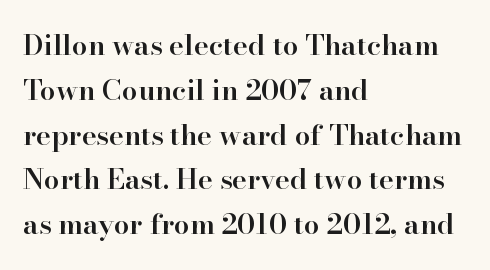
These lines were composed using upright roman letters. Short note: letters normally spaced. Descenders are the only things crossing below the line. Leading matches the norm, producing a regular column.
